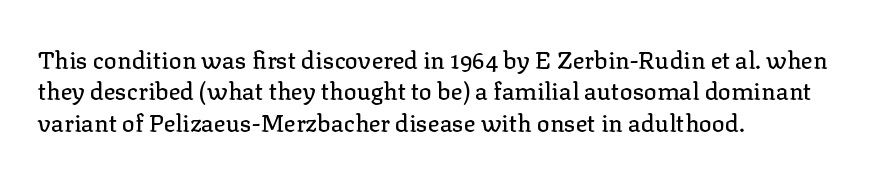
Here the glyphs are tracked normally, forming tight word shapes. Type without underlining. A roman cut, with each character standing at attention. A classic flush-left, rag-right setting is used for this passage.
